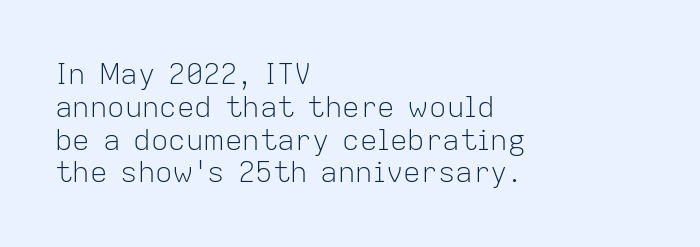
{"serif": "no", "italic": "no", "bold": "no", "weight": "light", "width": "normal", "stroke_contrast": "low", "x_height": "medium", "monospaced": "no", "underline": "no", "align": "left", "line_spacing": "tight", "line_spacing_ratio": 1.13, "letter_spacing": "normal", "letter_spacing_em": 0.0, "glyph_px": 29}
